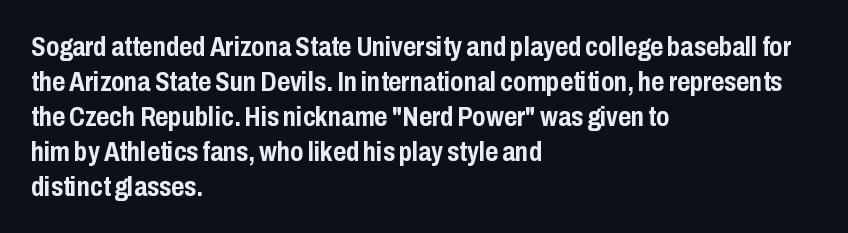
{"serif": "no", "italic": "no", "bold": "yes", "weight": "semibold", "width": "condensed", "stroke_contrast": "low", "x_height": "medium", "monospaced": "no", "underline": "no", "align": "left", "line_spacing": "normal", "line_spacing_ratio": 1.25, "letter_spacing": "normal", "letter_spacing_em": 0.0, "glyph_px": 28}
